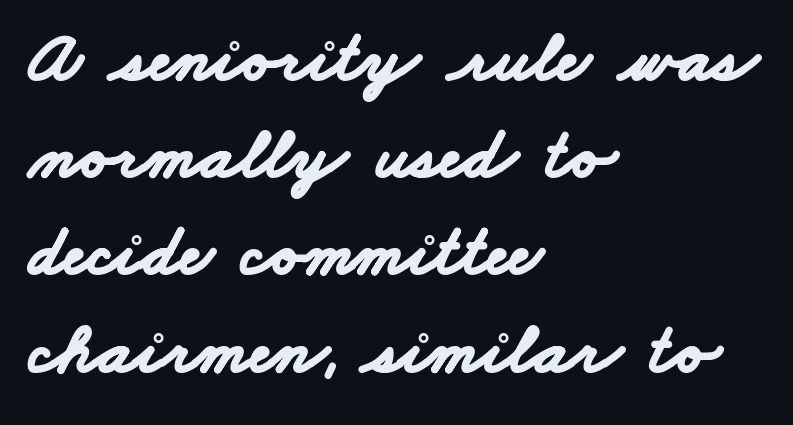
Q: Is the text bold? A: Yes.
Q: Is the typeface a serif or a sans-serif typeface? A: Sans-serif.
Q: Is the text underlined? A: No.
Q: How is the paragraph aligned? A: Left-aligned.
Q: Is the spacing between letters normal or unusually wide? A: Normal.
Q: Is the spacing between lines tight, normal or loose? A: Normal.
Q: Width (condensed, normal, or wide)? A: Wide.
Q: Stroke contrast? A: Low.
Q: x-height? A: Small.
Q: Monospaced? A: No.
